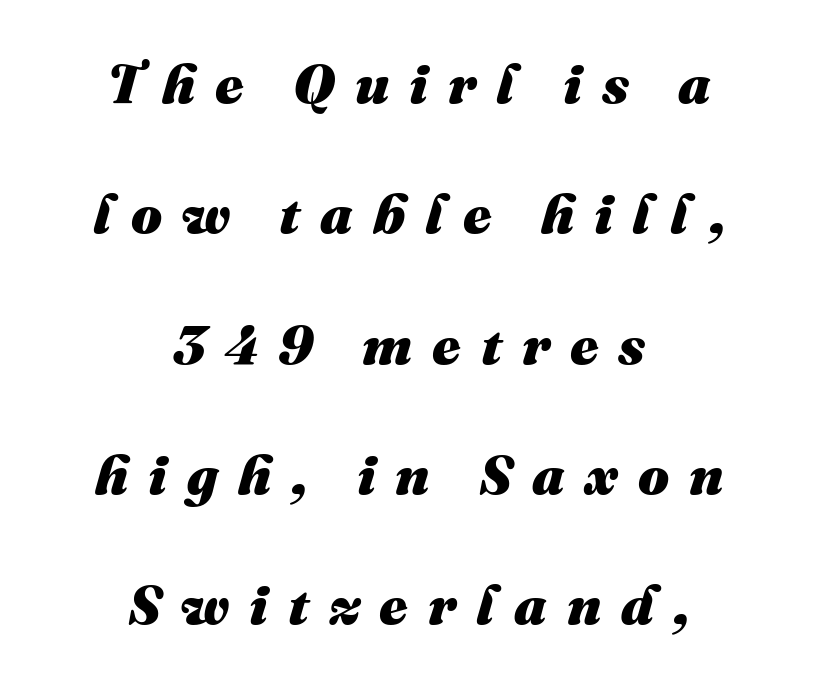
Is this a fixed-width face? No — the glyphs have proportional, varying widths. A student would call this center alignment; a typographer would say set centered. Tracking value appears strongly positive — letters spread wide. This block would shrink considerably if given ordinary leading; it's expanded now.
